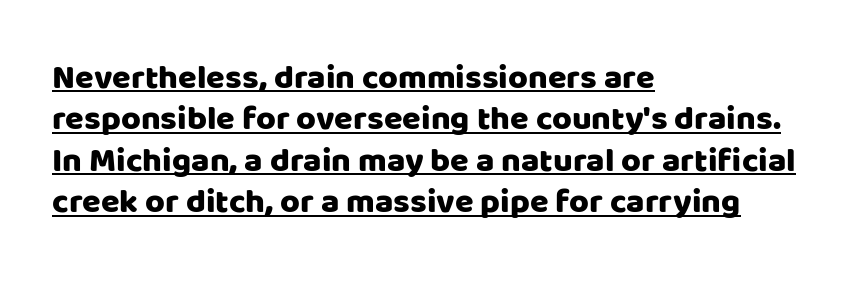
{"serif": "no", "italic": "no", "width": "normal", "stroke_contrast": "low", "x_height": "large", "monospaced": "no", "underline": "yes", "align": "left", "line_spacing_ratio": 1.22, "letter_spacing": "normal", "letter_spacing_em": 0.0, "glyph_px": 34}
